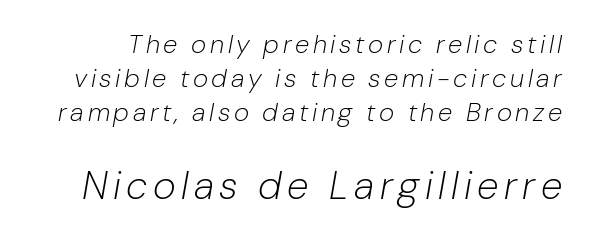
{"italic": "yes", "lean": "right", "slant_degrees": 10, "bold": "no", "weight": "light", "width": "normal", "stroke_contrast": "low", "x_height": "medium", "monospaced": "no", "underline": "no", "line_spacing": "normal", "line_spacing_ratio": 1.31, "larger_block": "second", "size_ratio": 1.5, "glyph_px": 39}
